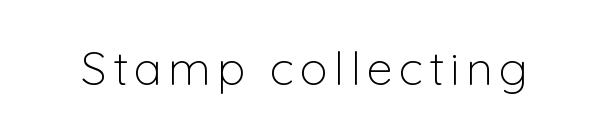
This rendering employs a face without finishing strokes, i.e., a sans-serif. Posture: straight, roman, zero tilt. This sample has the flowing, uneven cadence of proportional lettering. The cut favours lightness, reaching ordinary text weight at its darkest.
